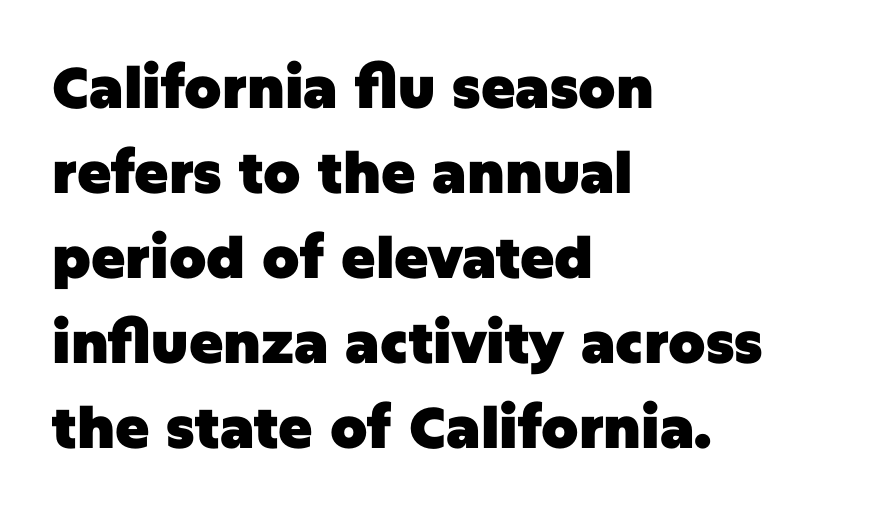
Caption: bold face, heavy strokes. Descenders are the only things crossing below the line. Nope, not italic — everything's standing straight. One-word summary of the alignment: left. This sample keeps an unexceptional amount of space between lines.
